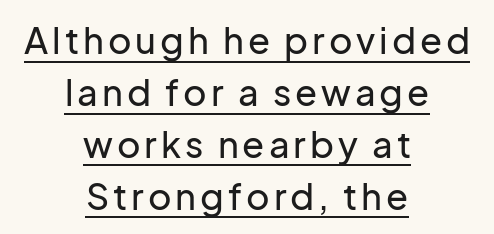
The typography opts for an upright posture over an oblique one. Nothing sits at the stroke ends, so this counts as sans-serif. Note the varied advance widths — an 'i' is clearly narrower than an 'm'. Is there much room between lines? A standard amount, neither cramped nor airy.
